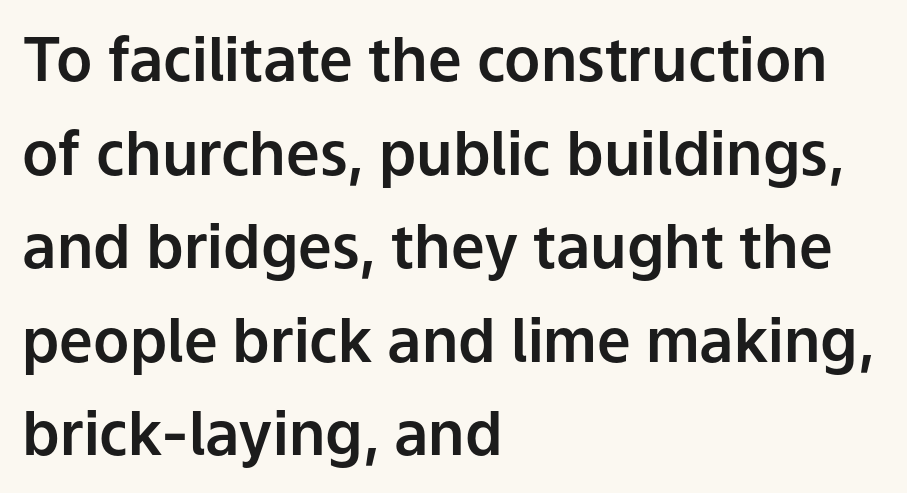
Here the designer chose a conventional face with non-uniform glyph widths. There is no visible air inserted between adjacent glyphs. The baseline area is clear. Horizontal bands of white between lines are of average thickness.
